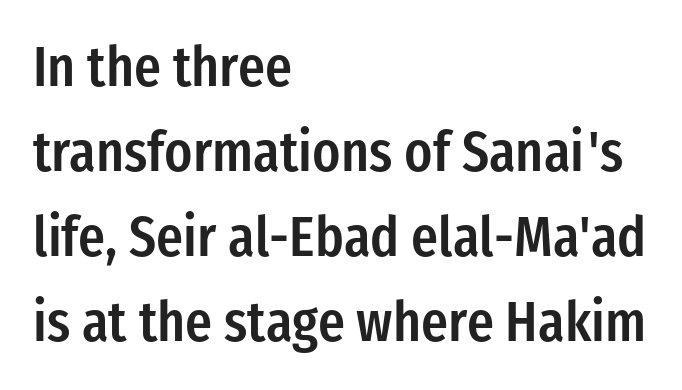
{"serif": "no", "italic": "no", "bold": "semi", "weight": "semibold", "width": "condensed", "stroke_contrast": "low", "x_height": "medium", "monospaced": "no", "underline": "no", "align": "left", "line_spacing": "normal", "line_spacing_ratio": 1.52, "letter_spacing": "normal", "letter_spacing_em": 0.0, "glyph_px": 56}
